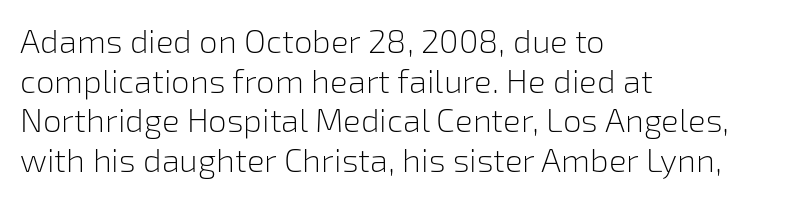
The image shows 33 px light sans-serif type, upright; set left-aligned, line spacing 1.2x, normal letter spacing, not underlined; low stroke contrast and a medium x-height.
